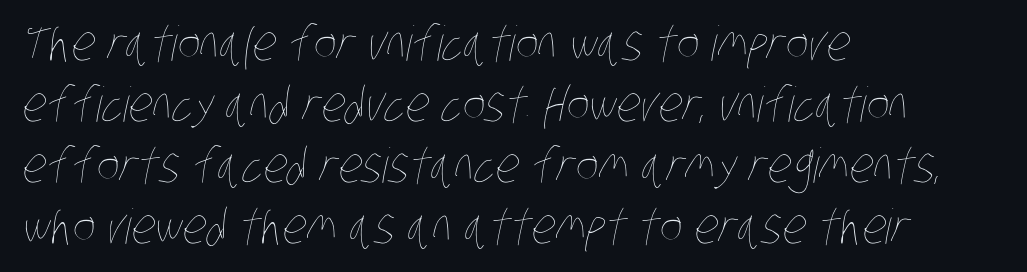
The image shows 48 px thin, condensed type; set left-aligned, normal line spacing (1.27x), normal letter spacing, not underlined; low stroke contrast and a large x-height.
